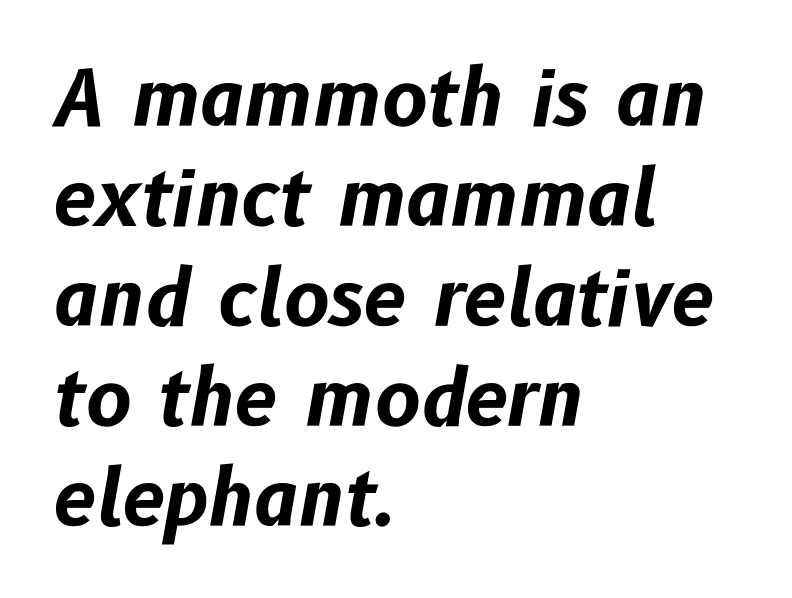
{"italic": "yes", "lean": "right", "slant_degrees": 10, "bold": "yes", "weight": "bold", "width": "normal", "stroke_contrast": "low", "x_height": "medium", "monospaced": "no", "underline": "no", "align": "left", "line_spacing": "normal", "line_spacing_ratio": 1.3, "letter_spacing": "normal", "letter_spacing_em": 0.0, "glyph_px": 77}
